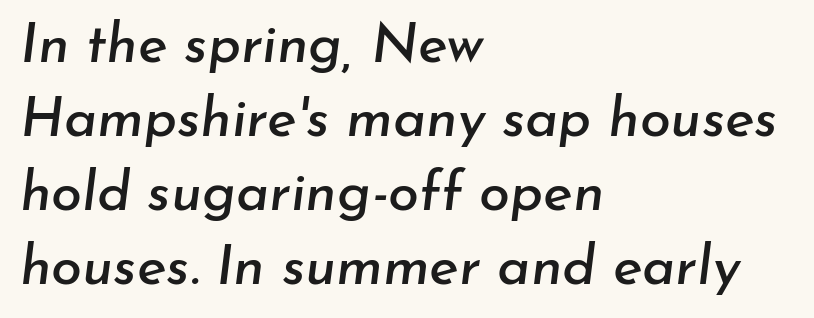
The image shows 56 px text type, italic (leaning right); set left-aligned, normal line spacing (1.32x), normal letter spacing, not underlined; low stroke contrast and a small x-height.
